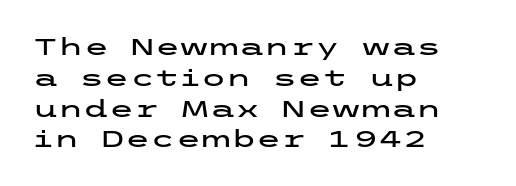
The glyphs are unaccompanied by any horizontal stroke below them. Quick note: not italic, upright. Each word holds together tightly as a unit, with standard inter-letter gaps. The paragraph shown leans on its left margin. Does the leading feel generous? No, just average.
